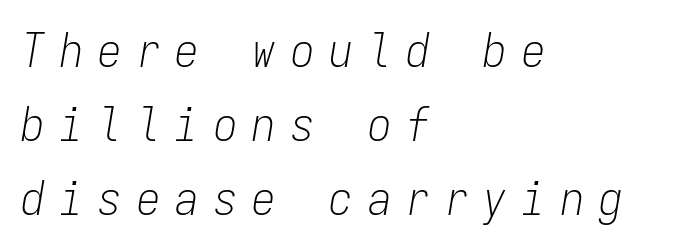
Q: Is the text bold? A: No.
Q: Is the text italic (slanted)? A: Yes, it leans right by about 9 degrees.
Q: Is the text underlined? A: No.
Q: How is the paragraph aligned? A: Left-aligned.
Q: Is the spacing between letters normal or unusually wide? A: Unusually wide.
Q: Is the spacing between lines tight, normal or loose? A: Normal.
Q: Width (condensed, normal, or wide)? A: Condensed.
Q: Stroke contrast? A: Low.
Q: x-height? A: Medium.
Q: Monospaced? A: Yes.
